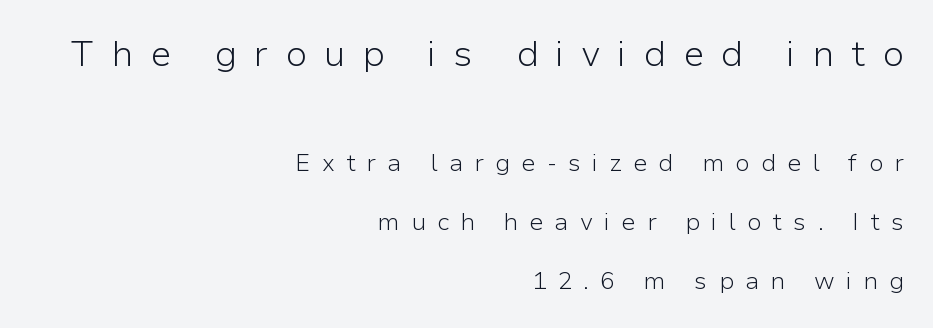
{"serif": "no", "italic": "no", "bold": "no", "weight": "light", "width": "normal", "stroke_contrast": "low", "x_height": "medium", "monospaced": "no", "underline": "no", "align": "right", "line_spacing": "loose", "line_spacing_ratio": 2.46, "letter_spacing": "wide", "letter_spacing_em": 0.46, "larger_block": "first", "size_ratio": 1.5, "glyph_px": 36}
